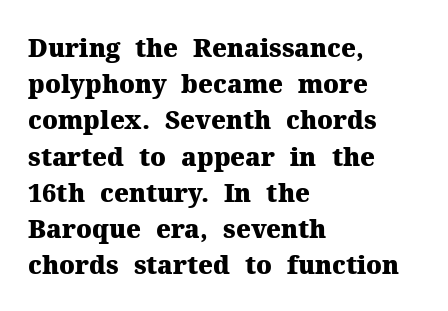
Q: Is the text bold? A: Yes.
Q: Is the text italic (slanted)? A: No, it is upright.
Q: Is the text underlined? A: No.
Q: How is the paragraph aligned? A: Left-aligned.
Q: Is the spacing between letters normal or unusually wide? A: Normal.
Q: Is the spacing between lines tight, normal or loose? A: Normal.
